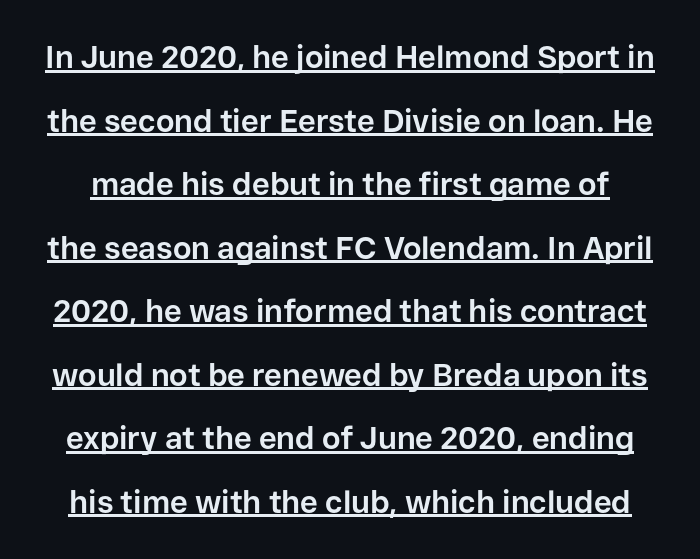
Q: Is the text bold? A: Yes.
Q: Is the text italic (slanted)? A: No, it is upright.
Q: Is the typeface a serif or a sans-serif typeface? A: Sans-serif.
Q: Is the text underlined? A: Yes.
Q: Is the spacing between letters normal or unusually wide? A: Normal.
Q: Is the spacing between lines tight, normal or loose? A: Loose.
Q: Width (condensed, normal, or wide)? A: Normal.
Q: Stroke contrast? A: Low.
Q: x-height? A: Medium.
Q: Monospaced? A: No.
